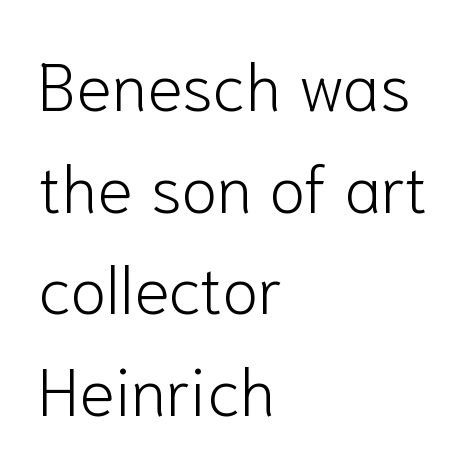
The image shows 66 px light sans-serif type, upright; set left-aligned, normal line spacing (1.54x), normal letter spacing, not underlined; low stroke contrast and a medium x-height.
